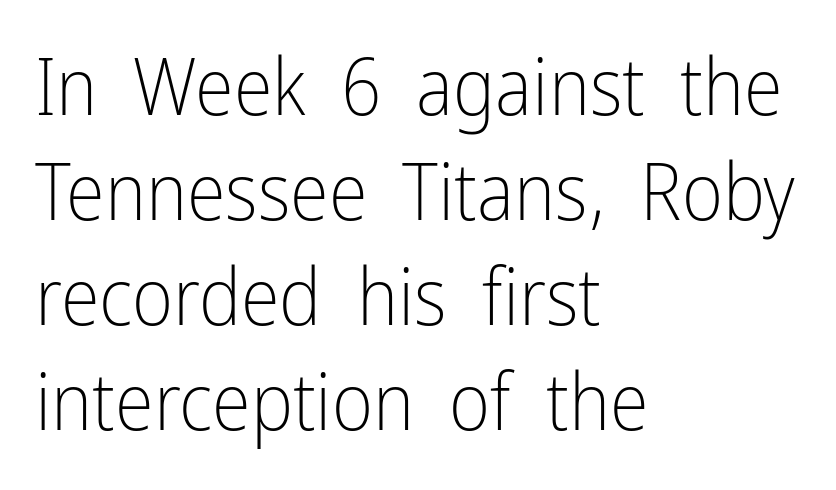
The image shows 79 px light, condensed sans-serif type, upright; set left-aligned, normal line spacing (1.33x), normal letter spacing, not underlined; low stroke contrast and a medium x-height.
